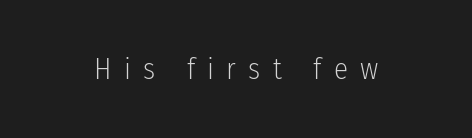
Is the type heavy? It reads as light-to-regular instead. Look at the tracking — it's clearly loosened, letters drifting apart. Italic: no, the glyphs are upright roman. Descenders are the only things crossing below the line. A sans-serif font was chosen for this passage.
